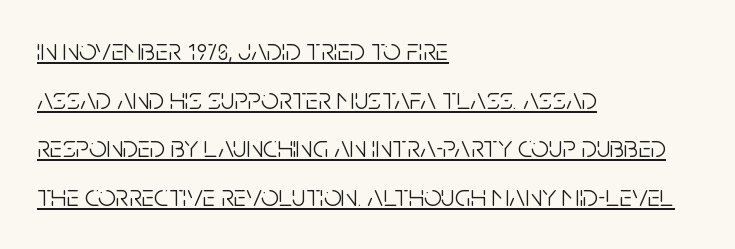
Q: Is the text bold? A: No.
Q: Is the text italic (slanted)? A: No, it is upright.
Q: Is the typeface a serif or a sans-serif typeface? A: Sans-serif.
Q: Is the text underlined? A: Yes.
Q: How is the paragraph aligned? A: Left-aligned.
Q: Is the spacing between letters normal or unusually wide? A: Normal.
Q: Is the spacing between lines tight, normal or loose? A: Normal.
Q: Width (condensed, normal, or wide)? A: Condensed.
Q: Stroke contrast? A: Low.
Q: x-height? A: Large.
Q: Monospaced? A: No.
